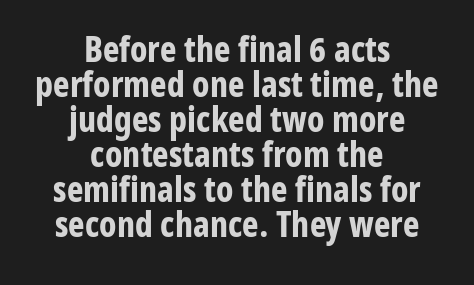
The image shows 35 px bold, condensed sans-serif type, upright; set centered, tight line spacing (1.0x), normal letter spacing, not underlined; low stroke contrast and a medium x-height.
